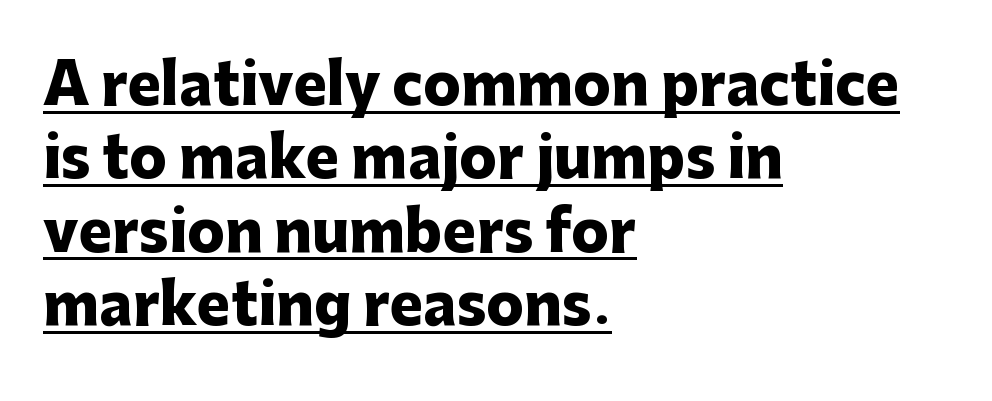
{"serif": "no", "italic": "no", "bold": "yes", "weight": "heavy", "width": "normal", "stroke_contrast": "low", "x_height": "medium", "monospaced": "no", "underline": "yes", "align": "left", "line_spacing": "normal", "line_spacing_ratio": 1.31, "letter_spacing": "normal", "letter_spacing_em": 0.0, "glyph_px": 56}
